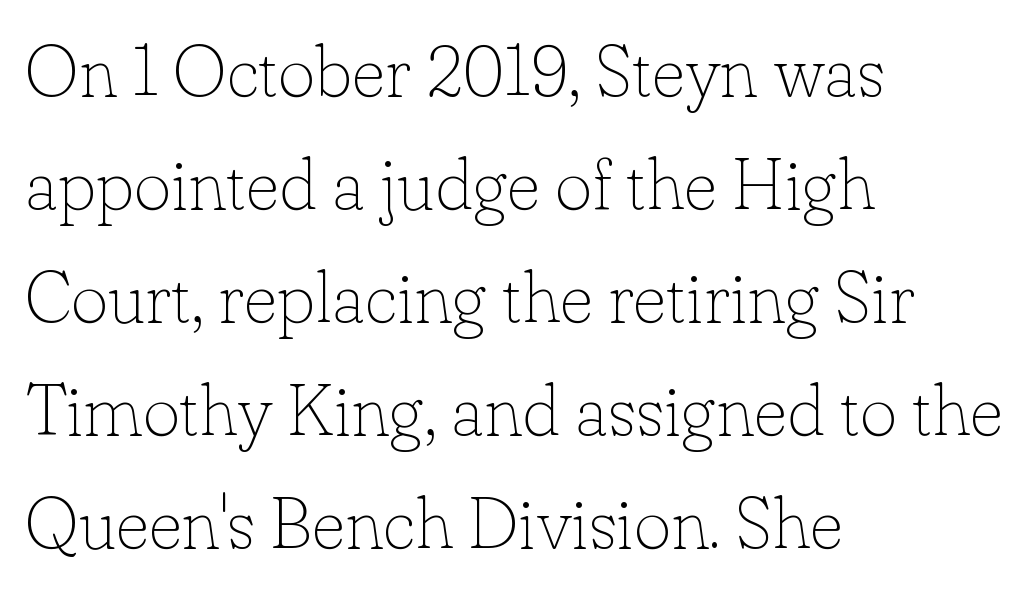
{"serif": "yes", "italic": "no", "bold": "no", "weight": "thin", "width": "normal", "stroke_contrast": "low", "x_height": "small", "monospaced": "no", "underline": "no", "align": "left", "line_spacing": "normal", "line_spacing_ratio": 1.57, "letter_spacing": "normal", "letter_spacing_em": 0.0, "glyph_px": 72}
